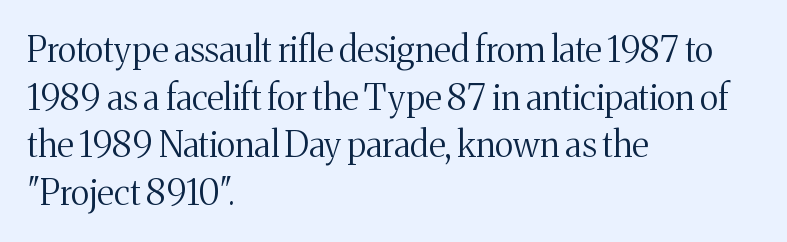
Q: Is the text bold? A: No.
Q: Is the text italic (slanted)? A: No, it is upright.
Q: Is the typeface a serif or a sans-serif typeface? A: Serif.
Q: Is the text underlined? A: No.
Q: How is the paragraph aligned? A: Left-aligned.
Q: Is the spacing between letters normal or unusually wide? A: Normal.
Q: Is the spacing between lines tight, normal or loose? A: Normal.
Q: Width (condensed, normal, or wide)? A: Normal.
Q: Stroke contrast? A: Medium.
Q: x-height? A: Medium.
Q: Monospaced? A: No.
